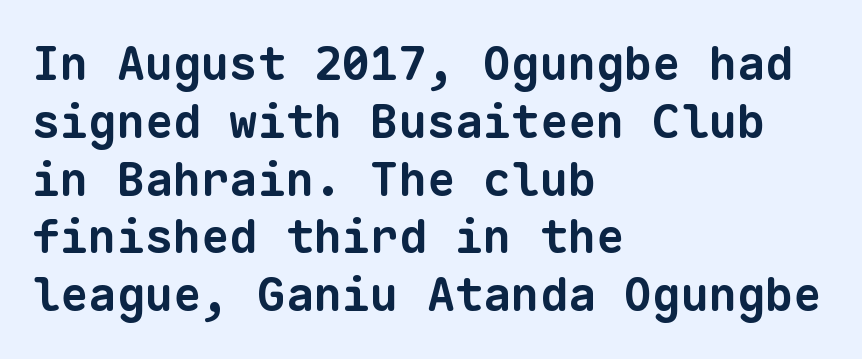
Q: Is the text bold? A: Yes.
Q: Is the typeface a serif or a sans-serif typeface? A: Sans-serif.
Q: Is the text underlined? A: No.
Q: How is the paragraph aligned? A: Left-aligned.
Q: Is the spacing between letters normal or unusually wide? A: Normal.
Q: Width (condensed, normal, or wide)? A: Normal.
Q: Stroke contrast? A: Low.
Q: x-height? A: Medium.
Q: Monospaced? A: Yes.
